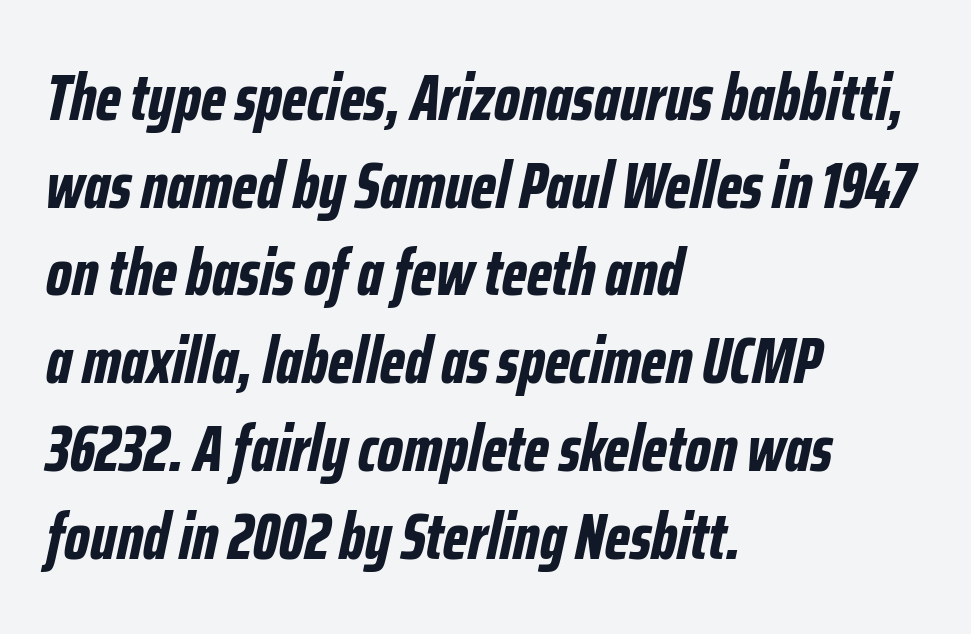
Notice how descenders clear the ascenders below comfortably — that's standard leading. Nobody touched the tracking dial on this one. The typesetter chose a ragged-right arrangement here. Rule under the text: the space is simply empty. The glyphs look as if they've been sheared to an angle.
